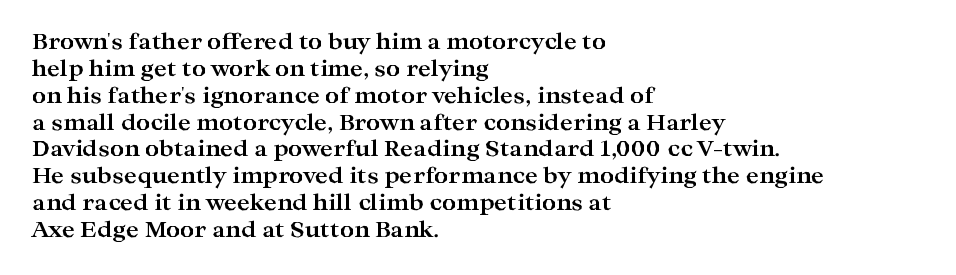
The image shows 22 px bold type, upright; set left-aligned, line spacing 1.22x, normal letter spacing, not underlined.
